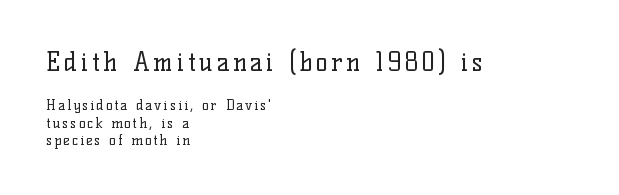
The initial chunk of copy outweighs the following chunk in type size. The rendering anchors every line to the left-hand side. Lines of text with bare space underneath. This is roman type, the default non-slanted kind. Stroke mass is kept to a normal reading level or below.
